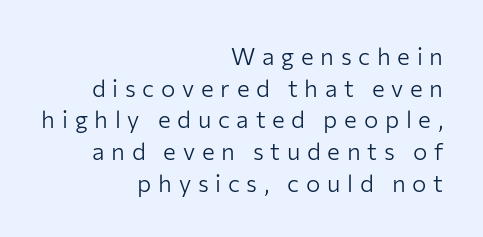
{"italic": "no", "bold": "no", "underline": "no", "align": "right", "line_spacing": "normal", "line_spacing_ratio": 1.32, "letter_spacing": "wide", "letter_spacing_em": 0.28, "glyph_px": 24}
